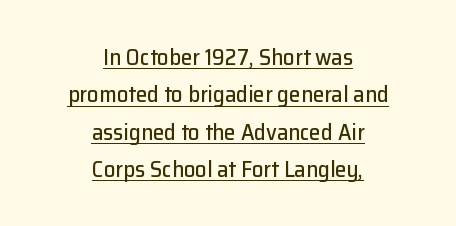
{"italic": "no", "underline": "yes", "align": "center", "line_spacing": "normal", "line_spacing_ratio": 1.62, "letter_spacing": "normal", "letter_spacing_em": 0.0, "glyph_px": 23}
